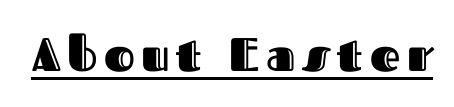
{"italic": "no", "width": "normal", "x_height": "medium", "monospaced": "no", "underline": "yes", "glyph_px": 47}
